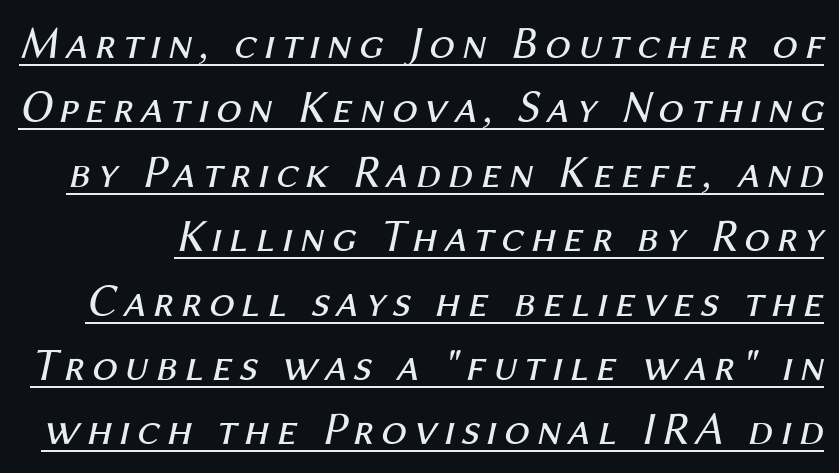
The space between consecutive lines is moderate. The strokes carry an ordinary text weight at most. You could not count columns in this text — the font is proportionally spaced. The glyphs are accompanied by a horizontal stroke just below them. Looking at the ascenders, they clearly lean.
